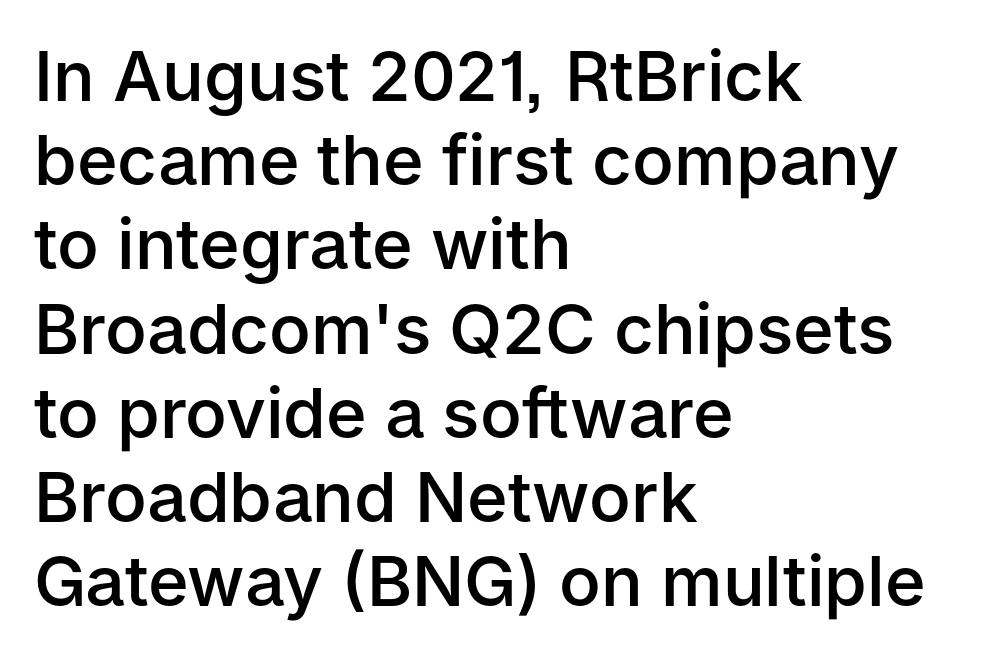
{"serif": "no", "italic": "no", "bold": "semi", "weight": "semibold", "width": "normal", "stroke_contrast": "low", "x_height": "medium", "monospaced": "no", "underline": "no", "align": "left", "line_spacing_ratio": 1.22, "letter_spacing": "normal", "letter_spacing_em": 0.0, "glyph_px": 69}
